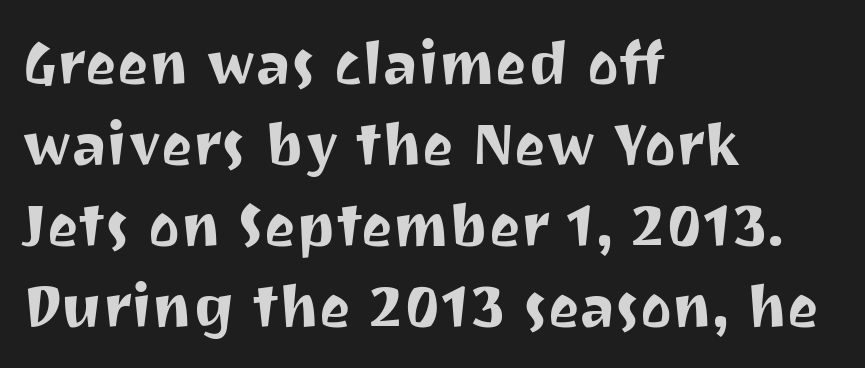
{"serif": "no", "italic": "no", "width": "normal", "stroke_contrast": "medium", "x_height": "medium", "monospaced": "no", "underline": "no", "align": "left", "line_spacing": "normal", "line_spacing_ratio": 1.35, "letter_spacing": "normal", "letter_spacing_em": 0.0, "glyph_px": 60}
